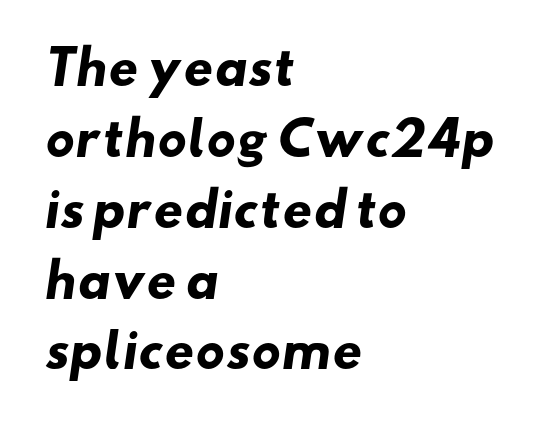
This sample uses a sans-serif face. Which margin do the lines hug? The left one — the right edge is uneven. Words appear dense and cohesive because spacing is normal. The strokes are fattened all the way to bold.
